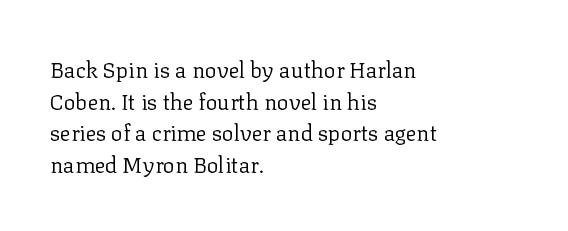
Ordinary non-slanted type is in use. Whoever set this chose a conventional vertical rhythm. Nothing unusual about the tracking: characters are spaced as the font intends. Every row of glyphs begins at an identical x-position on the left.
